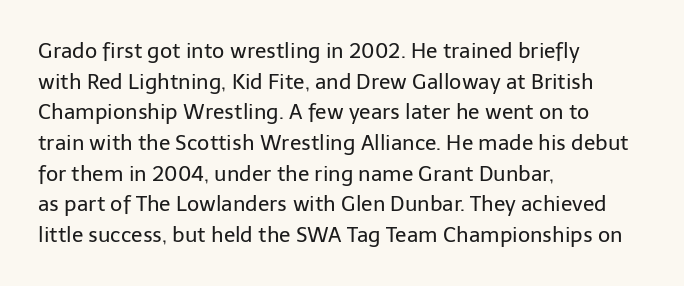
The strip under each line holds only bare page. The lines in this sample share a left origin and differ only in where they stop. The block of text has a typical density, with ordinary space between rows. A typesetter would call this zero additional tracking. Each stroke keeps to a modest, everyday thickness or less. Style check: upright.
